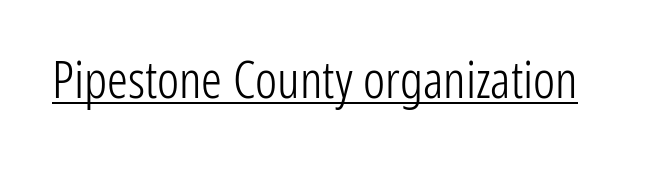
Weight class: somewhere from thin through regular. The line texture is even and compact thanks to regular tracking. Underlining? Definitely there. Unlike italic type, these characters show no tilt at all. Serifs: no, the terminals of the letterforms are clean.
